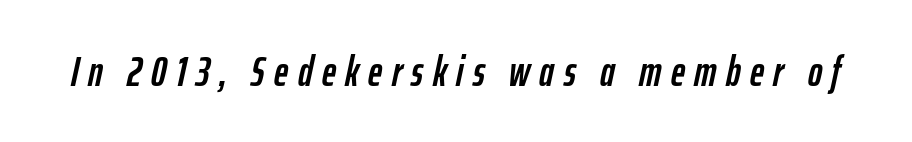
Q: Is the text italic (slanted)? A: Yes, it leans right by about 12 degrees.
Q: Is the text underlined? A: No.
Q: Is the spacing between letters normal or unusually wide? A: Unusually wide.
Q: Width (condensed, normal, or wide)? A: Condensed.
Q: Stroke contrast? A: Low.
Q: x-height? A: Medium.
Q: Monospaced? A: No.
